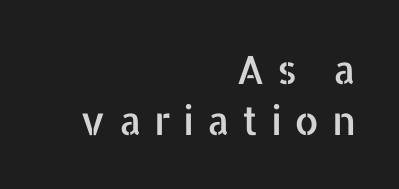
{"serif": "no", "italic": "no", "width": "normal", "stroke_contrast": "low", "x_height": "medium", "monospaced": "no", "underline": "no", "align": "right", "line_spacing": "normal", "line_spacing_ratio": 1.32, "letter_spacing": "wide", "letter_spacing_em": 0.32, "glyph_px": 39}
